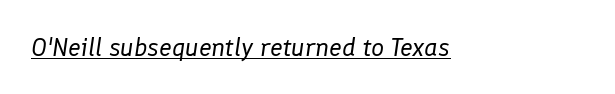
The image shows 26 px text type, italic (leaning right); set normal letter spacing, underlined.
